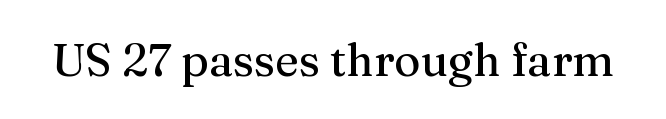
The image shows 45 px serif type, upright; set normal letter spacing, not underlined; medium stroke contrast and a medium x-height.
